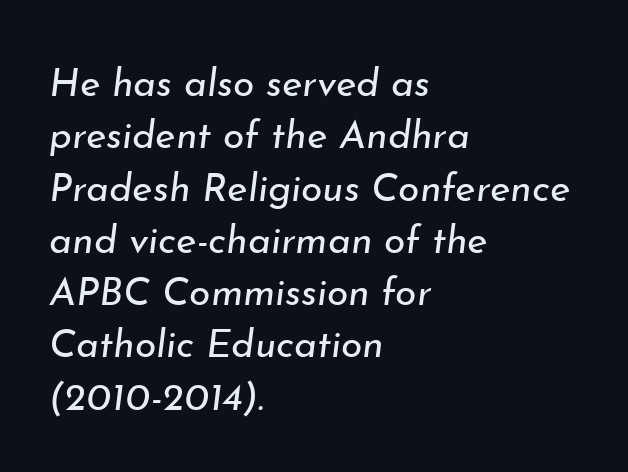
Is the block centered? No — it sits flush against the left margin. Students, note that the glyphs here touch the page at normal intervals. Check under the words: just untouched page. Quick note: italic.
